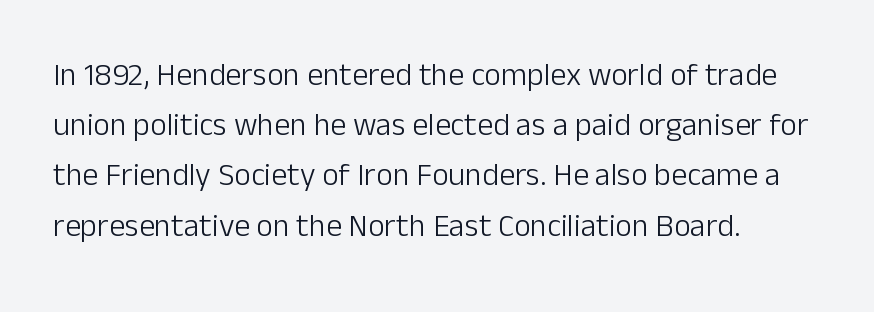
The image shows 32 px light sans-serif type, upright; set left-aligned, normal line spacing (1.57x), normal letter spacing, not underlined; low stroke contrast and a medium x-height.
